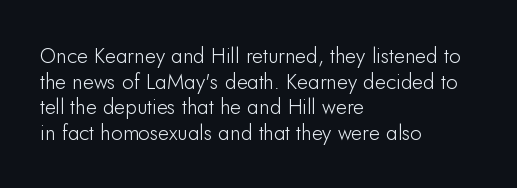
{"italic": "no", "underline": "no", "align": "left", "line_spacing_ratio": 1.22, "letter_spacing": "normal", "letter_spacing_em": 0.0, "glyph_px": 21}
